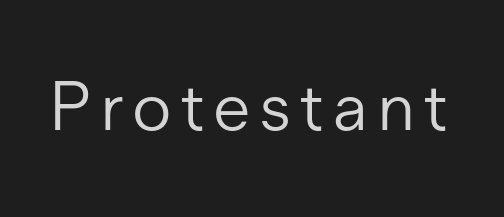
Q: Is the text bold? A: No.
Q: Is the text italic (slanted)? A: No, it is upright.
Q: Is the typeface a serif or a sans-serif typeface? A: Sans-serif.
Q: Is the text underlined? A: No.
Q: Width (condensed, normal, or wide)? A: Normal.
Q: Stroke contrast? A: Low.
Q: x-height? A: Medium.
Q: Monospaced? A: No.
